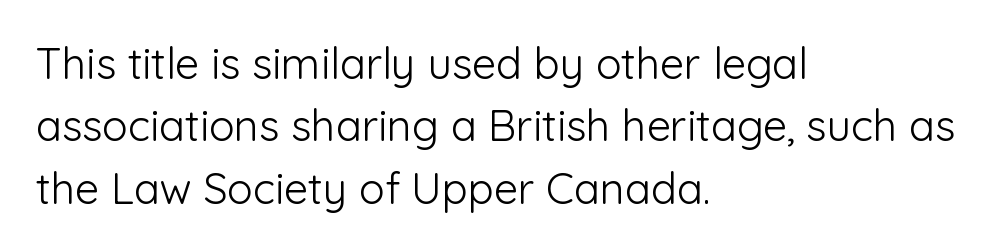
Q: Is the text bold? A: No.
Q: Is the text italic (slanted)? A: No, it is upright.
Q: Is the typeface a serif or a sans-serif typeface? A: Sans-serif.
Q: Is the text underlined? A: No.
Q: How is the paragraph aligned? A: Left-aligned.
Q: Is the spacing between letters normal or unusually wide? A: Normal.
Q: Is the spacing between lines tight, normal or loose? A: Normal.
Q: Width (condensed, normal, or wide)? A: Normal.
Q: Stroke contrast? A: Low.
Q: x-height? A: Medium.
Q: Monospaced? A: No.
